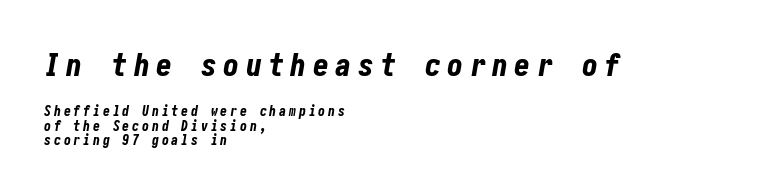
{"italic": "yes", "lean": "right", "slant_degrees": 10, "bold": "yes", "weight": "bold", "width": "condensed", "stroke_contrast": "low", "x_height": "medium", "underline": "no", "align": "left", "line_spacing": "tight", "line_spacing_ratio": 1.02, "letter_spacing": "wide", "letter_spacing_em": 0.2, "larger_block": "first", "size_ratio": 2.29, "glyph_px": 32}
